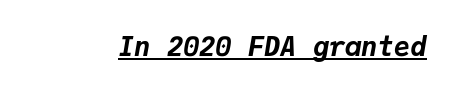
{"italic": "yes", "lean": "right", "slant_degrees": 9, "bold": "yes", "underline": "yes", "letter_spacing": "normal", "letter_spacing_em": 0.0, "glyph_px": 27}
